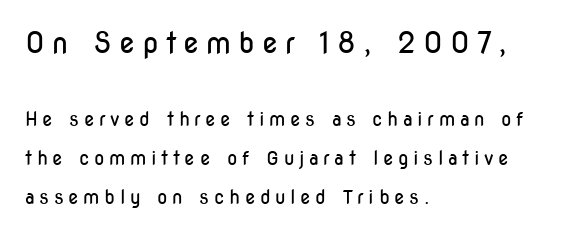
The image shows 29 px regular-weight, condensed sans-serif type, upright; set left-aligned, loose line spacing (2.04x), unusually wide letter spacing (+0.24 em), not underlined; the first (top) block is 1.53x larger; low stroke contrast and a medium x-height.
